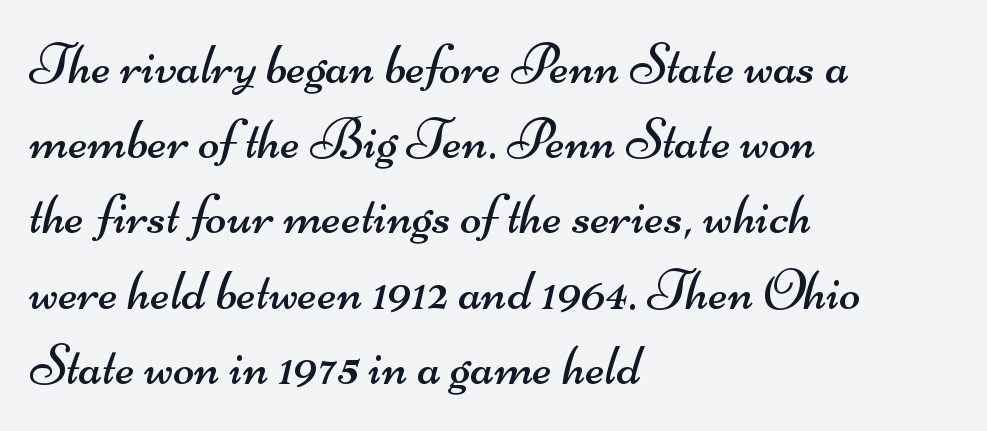
Standard letterfit; no display-style spreading of the glyphs. The compositor pushed each line to the left boundary. The letters advance in unequal steps, a hallmark of proportional type. Regarding leading, the lines here are spaced in the standard way. Only glyphs here, with clear space below each row. The typeface chosen for these lines omits serifs.
